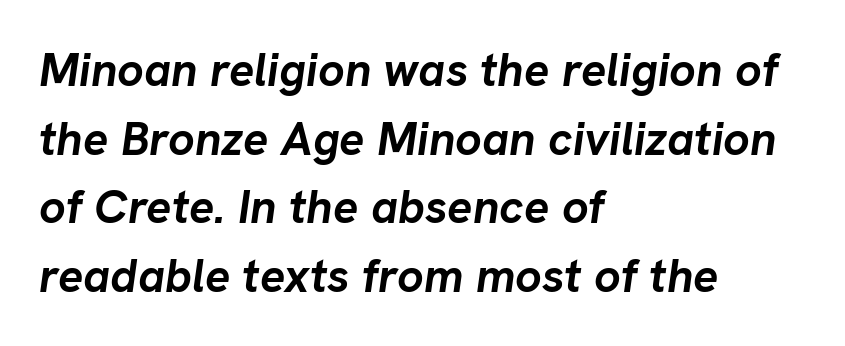
The image shows 47 px semibold type, italic (leaning right); set left-aligned, normal line spacing (1.46x), normal letter spacing, not underlined; low stroke contrast and a medium x-height.
